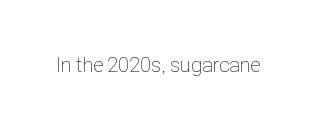
{"italic": "no", "bold": "no", "underline": "no", "letter_spacing": "normal", "letter_spacing_em": 0.0, "glyph_px": 21}
